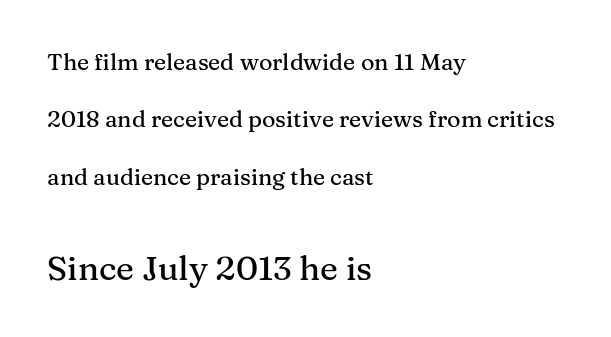
{"serif": "yes", "italic": "no", "width": "normal", "stroke_contrast": "medium", "x_height": "medium", "monospaced": "no", "underline": "no", "align": "left", "line_spacing": "loose", "line_spacing_ratio": 2.49, "letter_spacing": "normal", "letter_spacing_em": 0.0, "larger_block": "second", "size_ratio": 1.48, "glyph_px": 34}
